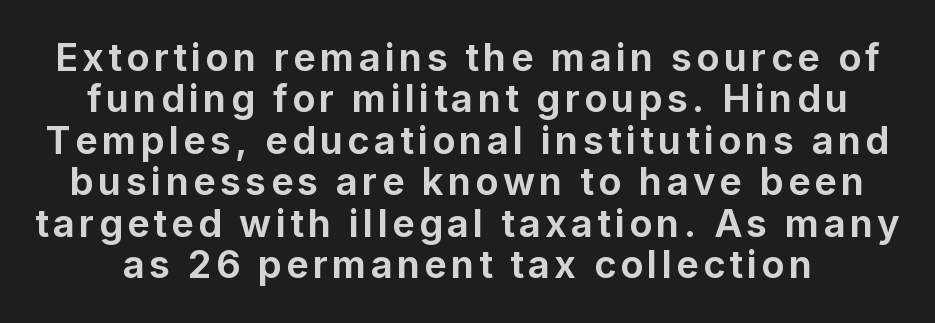
The zone under the glyphs is completely vacant. Type style note: lacks serifs. The space between consecutive lines is stingy. The face used here is proportionally spaced, like ordinary book or web type.
